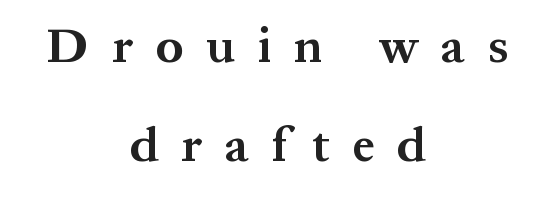
A student would call this center alignment; a typographer would say set centered. Type without underlining. Examine the stroke ends and you'll spot serifs. The lettering stays uniformly vertical, giving the passage a roman look. Think of a printed novel: that variable character pitch is what you see here. Reading down the column, the eye jumps a long way to each next line.
